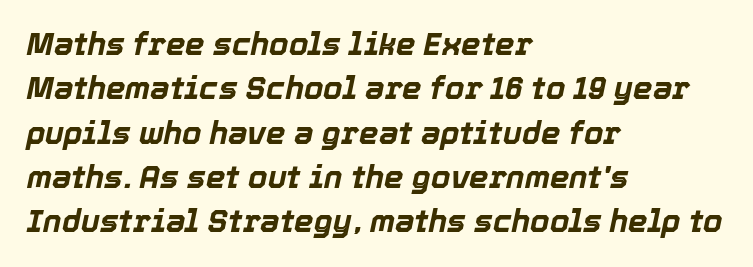
Q: Is the text bold? A: Yes.
Q: Is the text italic (slanted)? A: Yes, it leans right by about 12 degrees.
Q: Is the text underlined? A: No.
Q: How is the paragraph aligned? A: Left-aligned.
Q: Is the spacing between letters normal or unusually wide? A: Normal.
Q: Is the spacing between lines tight, normal or loose? A: Normal.
Q: Width (condensed, normal, or wide)? A: Normal.
Q: x-height? A: Medium.
Q: Monospaced? A: No.
